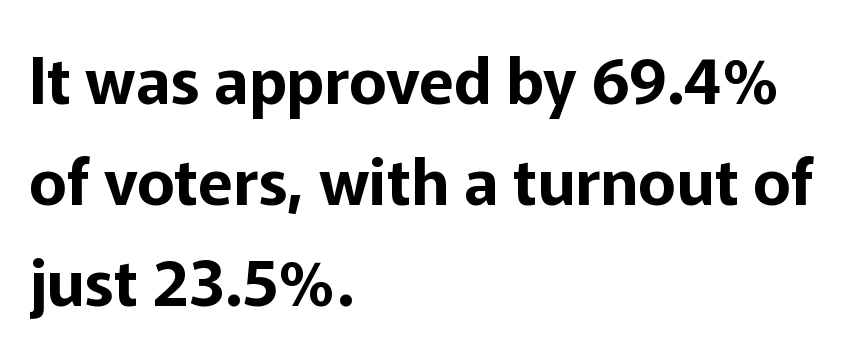
{"serif": "no", "italic": "no", "width": "normal", "stroke_contrast": "low", "x_height": "medium", "monospaced": "no", "underline": "no", "align": "left", "line_spacing": "normal", "line_spacing_ratio": 1.58, "letter_spacing": "normal", "letter_spacing_em": 0.0, "glyph_px": 64}
